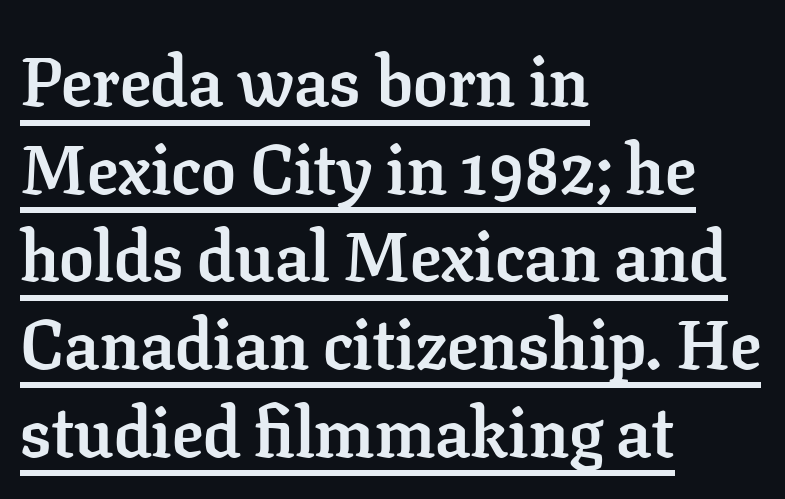
Proportional: the letters do not fall into vertical columns. All the whitespace from short lines collects on the right. The gaps between neighbouring characters are ordinary and unremarkable. Has an underline been added? It has.
